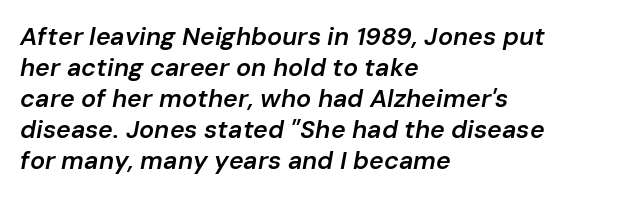
The strokes are fattened partway — semibold, not bold. In terms of letterspacing, this is plain default setting. The zone under the glyphs is completely vacant. A classic flush-left, rag-right setting is used for this passage. The specimen reads as italic at a glance.
